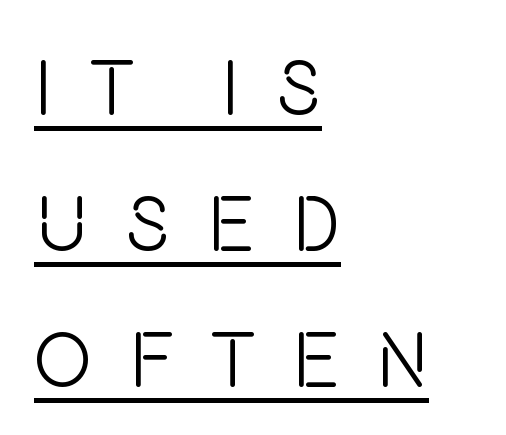
The image shows 79 px light, condensed sans-serif type, upright; set left-aligned, line spacing 1.72x, unusually wide letter spacing (+0.46 em), underlined; low stroke contrast and a large x-height.
